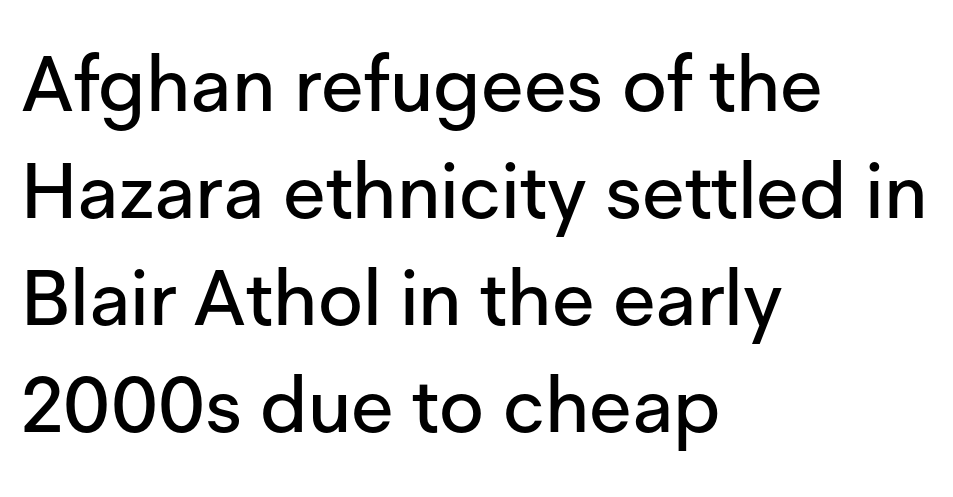
This rendering employs a face without finishing strokes, i.e., a sans-serif. The lines in this sample share a left origin and differ only in where they stop. The font's upright variant was chosen for this text. Descenders are the only things crossing below the line. Varying glyph widths throughout — classic text-font behaviour. Nothing unusual about the tracking: characters are spaced as the font intends.
